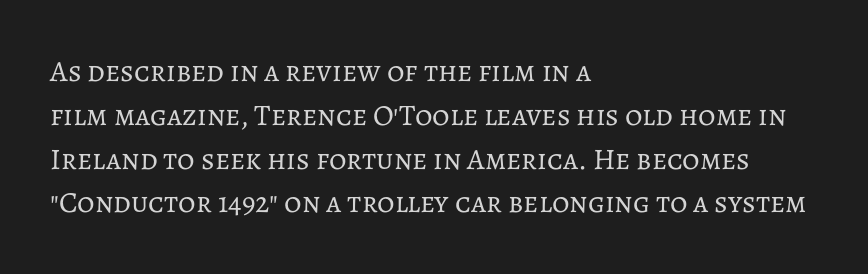
This sample has the flowing, uneven cadence of proportional lettering. Teacher's note: observe the even left margin — that is flush-left alignment. No italicization has been applied; the sample stays upright. The zone under the glyphs is completely vacant. Honestly, the row spacing looks completely unremarkable. Between one letter and the next there's only the usual sliver of space.
